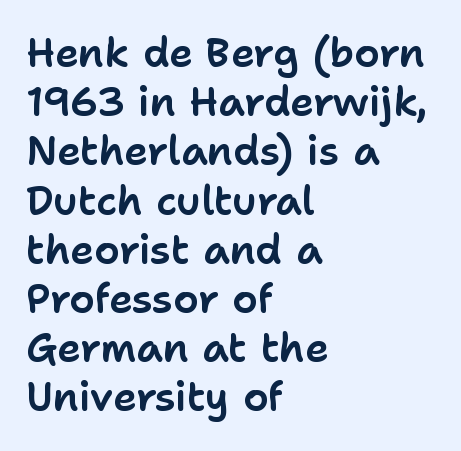
The image shows 40 px sans-serif type, upright; set left-aligned, line spacing 1.23x, normal letter spacing, not underlined; low stroke contrast and a medium x-height.
